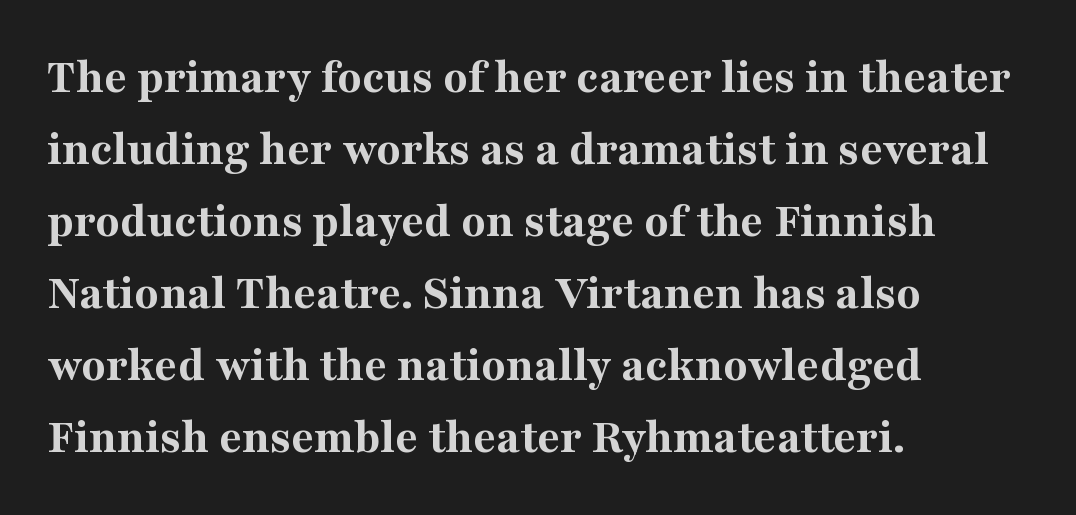
Q: Is the text bold? A: Yes.
Q: Is the text italic (slanted)? A: No, it is upright.
Q: Is the typeface a serif or a sans-serif typeface? A: Serif.
Q: Is the text underlined? A: No.
Q: How is the paragraph aligned? A: Left-aligned.
Q: Is the spacing between letters normal or unusually wide? A: Normal.
Q: Is the spacing between lines tight, normal or loose? A: Normal.
Q: Width (condensed, normal, or wide)? A: Normal.
Q: Stroke contrast? A: Medium.
Q: x-height? A: Medium.
Q: Monospaced? A: No.
